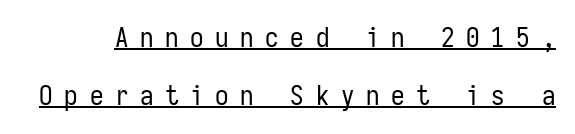
The image shows 27 px text type, upright; set loose line spacing (2.15x), unusually wide letter spacing (+0.43 em), underlined.
